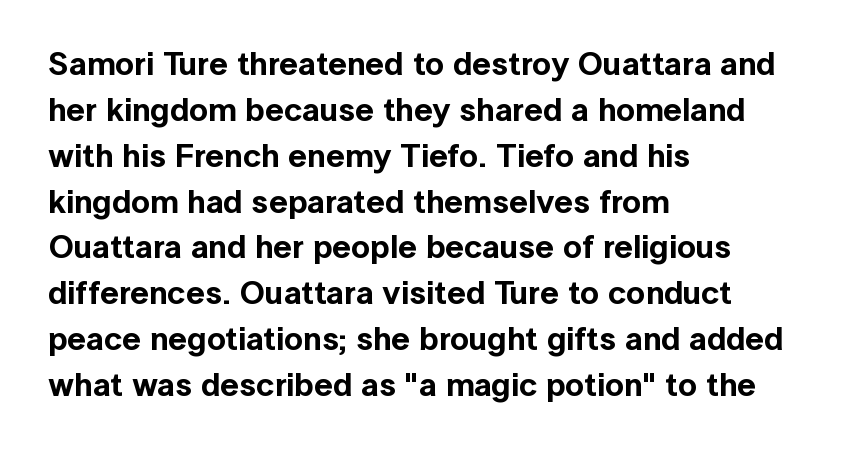
The image shows 33 px sans-serif type, upright; set left-aligned, normal line spacing (1.39x), normal letter spacing, not underlined; a medium x-height.
